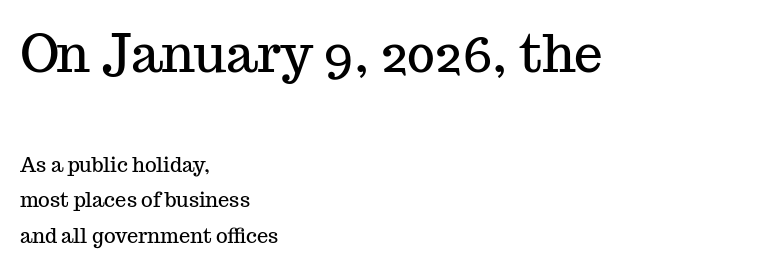
The string is rendered with underlining switched off. Check where the strokes stop: tiny serifs finish them off. Block one is the big one; block two sits smaller underneath. This sample uses an upright cut, with every glyph sitting square on the baseline. The passage is arranged the way most books set body copy — flush left.
